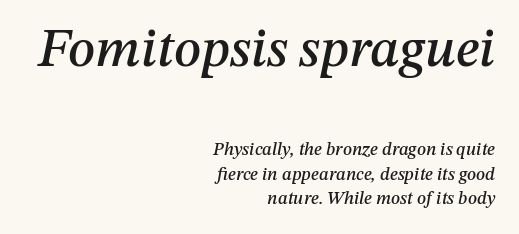
{"italic": "yes", "lean": "right", "slant_degrees": 12, "width": "normal", "stroke_contrast": "medium", "x_height": "medium", "monospaced": "no", "underline": "no", "align": "right", "line_spacing": "normal", "line_spacing_ratio": 1.37, "letter_spacing": "normal", "letter_spacing_em": 0.0, "larger_block": "first", "size_ratio": 3.0, "glyph_px": 54}
